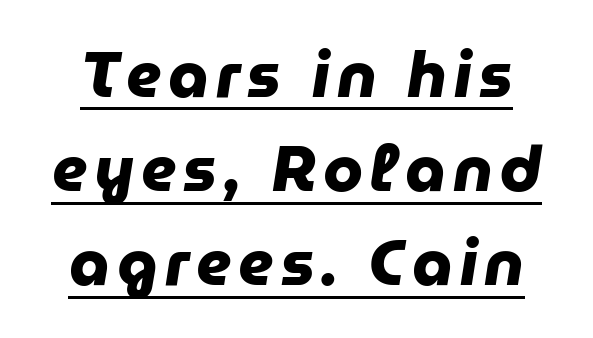
What weight is shown? A full bold with thick strokes. Descenders here cross a horizontal rule under the line. Stroke terminals: plain, sans-serif. These lines are centered, leaving both edges ragged. The rendering uses a moderate line-height, typical for paragraphs. Is this a fixed-width face? No — the glyphs have proportional, varying widths.
